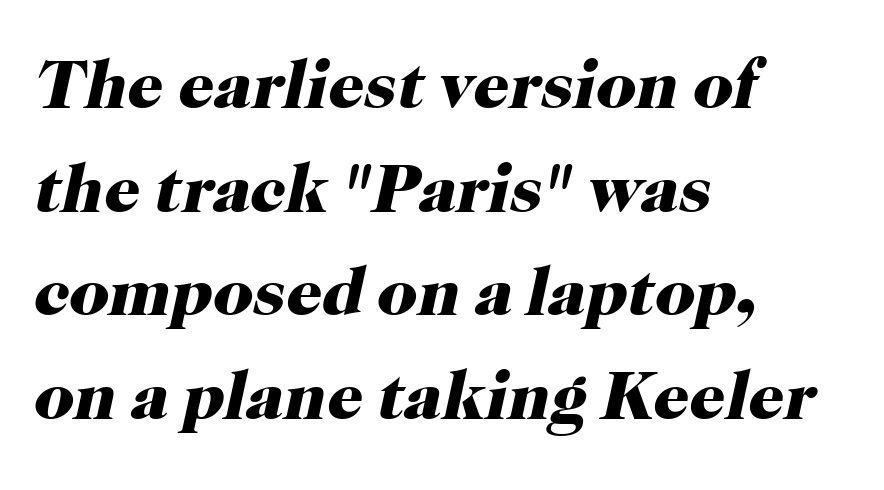
Students, note that the glyphs here touch the page at normal intervals. Typographic density is high because the face is bold. Serif or sans? Serif — the stroke terminals have little feet. If you drew a ruler down the left edge, every line would touch it. If you measured baseline to baseline, you'd find a middling distance.
